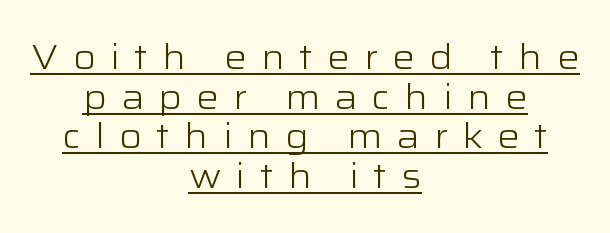
{"serif": "no", "italic": "no", "bold": "no", "weight": "light", "width": "wide", "stroke_contrast": "low", "x_height": "medium", "monospaced": "no", "underline": "yes", "align": "center", "line_spacing": "tight", "line_spacing_ratio": 1.13, "letter_spacing": "wide", "letter_spacing_em": 0.41, "glyph_px": 35}
